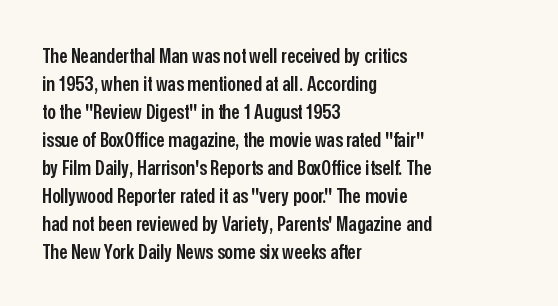
{"italic": "no", "bold": "semi", "underline": "no", "align": "left", "line_spacing": "normal", "line_spacing_ratio": 1.33, "letter_spacing": "normal", "letter_spacing_em": 0.0, "glyph_px": 21}
